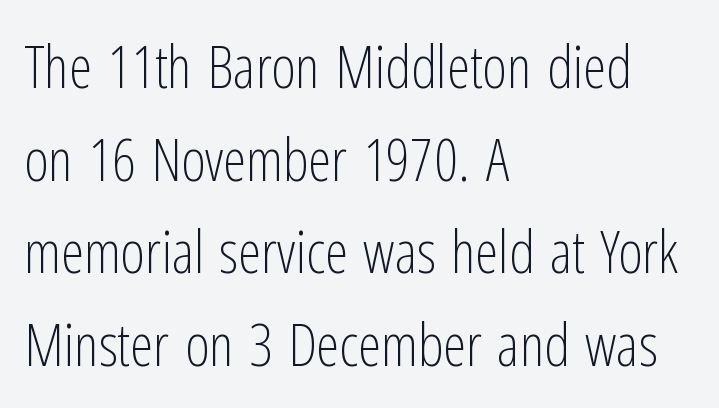
Letterform terminals end flat and unadorned throughout the passage. Stroke mass is kept to a normal reading level or below. Whoever set this chose a conventional vertical rhythm. Where is the straight margin? On the left.
